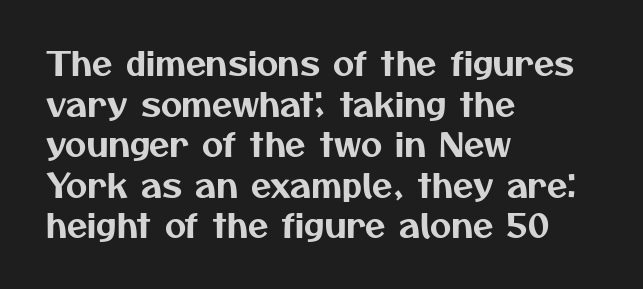
The image shows 33 px sans-serif type; set left-aligned, line spacing 1.23x, normal letter spacing, not underlined; medium stroke contrast and a medium x-height.
